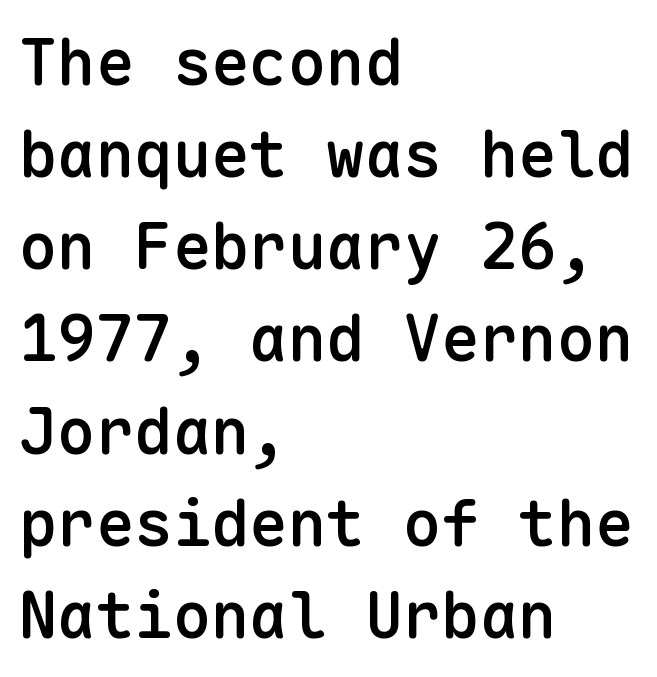
Q: Is the text bold? A: Semi-bold.
Q: Is the text italic (slanted)? A: No, it is upright.
Q: Is the typeface a serif or a sans-serif typeface? A: Sans-serif.
Q: Is the text underlined? A: No.
Q: How is the paragraph aligned? A: Left-aligned.
Q: Is the spacing between letters normal or unusually wide? A: Normal.
Q: Is the spacing between lines tight, normal or loose? A: Normal.
Q: Width (condensed, normal, or wide)? A: Normal.
Q: Stroke contrast? A: Low.
Q: x-height? A: Medium.
Q: Monospaced? A: Yes.
